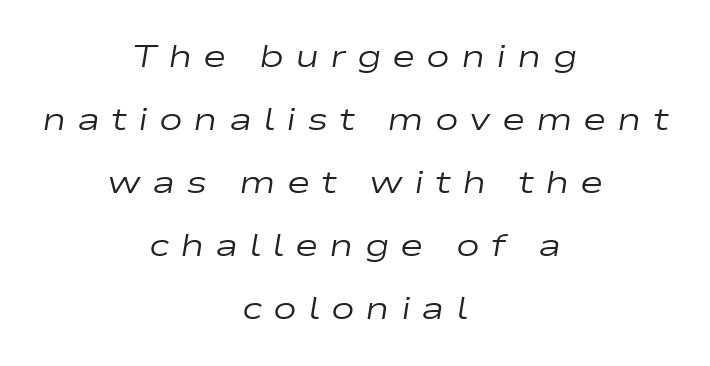
Q: Is the text bold? A: No.
Q: Is the text italic (slanted)? A: Yes, it leans right by about 9 degrees.
Q: Is the text underlined? A: No.
Q: How is the paragraph aligned? A: Centered.
Q: Is the spacing between letters normal or unusually wide? A: Unusually wide.
Q: Is the spacing between lines tight, normal or loose? A: Loose.
Q: Width (condensed, normal, or wide)? A: Wide.
Q: Stroke contrast? A: Low.
Q: x-height? A: Medium.
Q: Monospaced? A: No.
